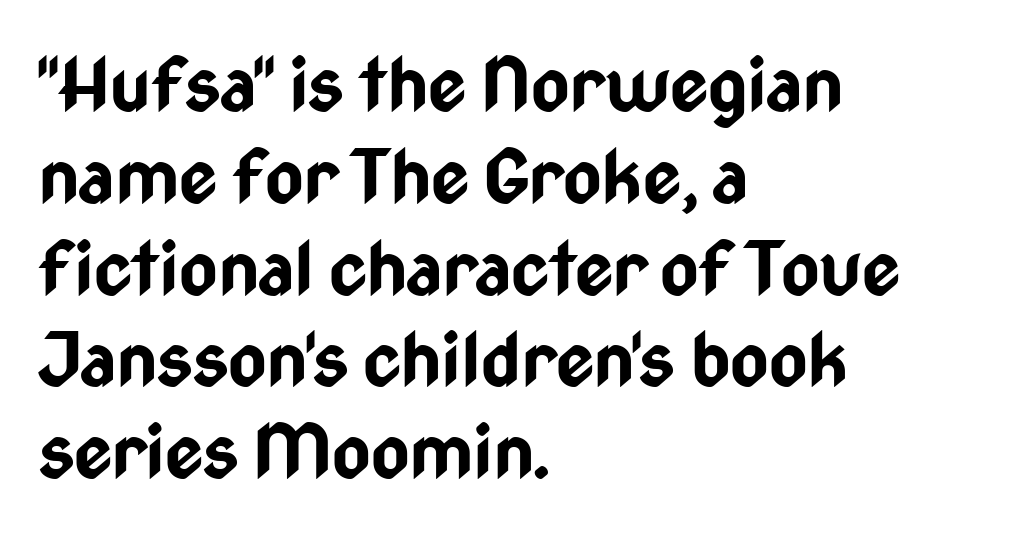
The image shows 74 px bold, condensed sans-serif type, upright; set left-aligned, line spacing 1.24x, normal letter spacing, not underlined; low stroke contrast and a medium x-height.
